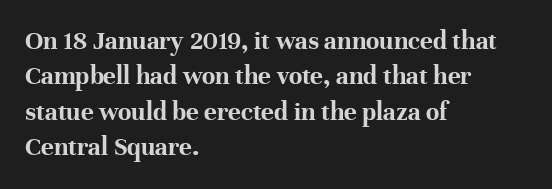
The image shows 27 px bold type, upright; set left-aligned, normal line spacing (1.31x), normal letter spacing, not underlined.
